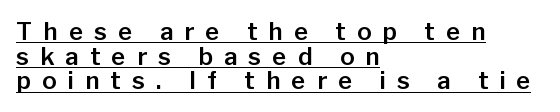
{"italic": "no", "underline": "yes", "align": "left", "line_spacing": "tight", "line_spacing_ratio": 1.03, "letter_spacing": "wide", "letter_spacing_em": 0.47, "glyph_px": 24}
